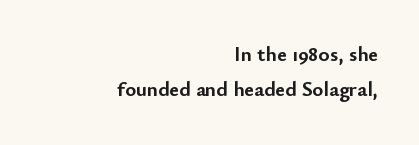
Words appear dense and cohesive because spacing is normal. Plain, unruled lines of type. In terms of posture, this sample is upright. Does the weight exceed regular? Yes, all the way to bold. This rendering uses right alignment, leaving the left contour irregular. The lines sit at an ordinary, default distance from one another.
